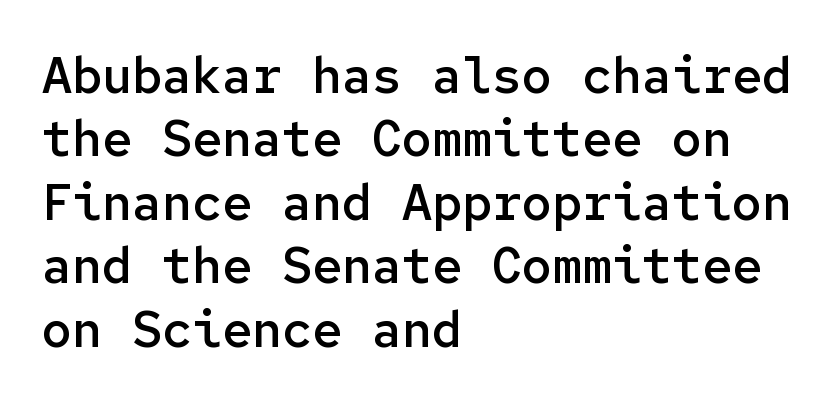
The image shows 50 px semibold sans-serif type, upright, monospaced; set left-aligned, normal line spacing (1.27x), normal letter spacing, not underlined; low stroke contrast and a medium x-height.
